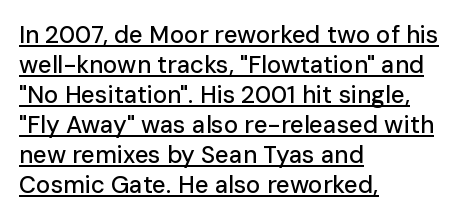
These lines stack with their left ends in a neat column. Unlike italic type, these characters show no tilt at all. Is the letter spacing exaggerated? No — it looks like the ordinary default. Somebody hit Ctrl+U on this one — the words are underlined. How would I describe the line gaps? Plain and ordinary.
